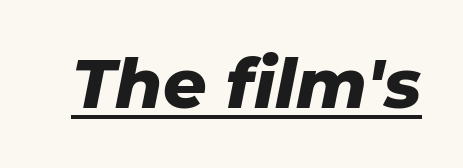
The sample's only ornament is a line tracing under the words. The face used here has a pronounced slope to its letters. In terms of letterspacing, this is plain default setting. You could not count columns in this text — the font is proportionally spaced. As a designer I'd log this as weight 700, bold.
